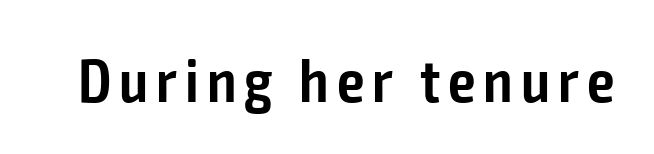
The image shows 61 px semibold, condensed sans-serif type, upright; set not underlined; low stroke contrast and a medium x-height.
